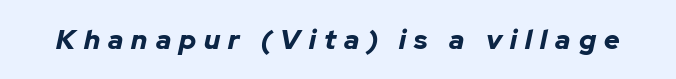
Q: Is the text bold? A: Yes.
Q: Is the text italic (slanted)? A: Yes, it leans right by about 12 degrees.
Q: Is the text underlined? A: No.
Q: Is the spacing between letters normal or unusually wide? A: Unusually wide.
